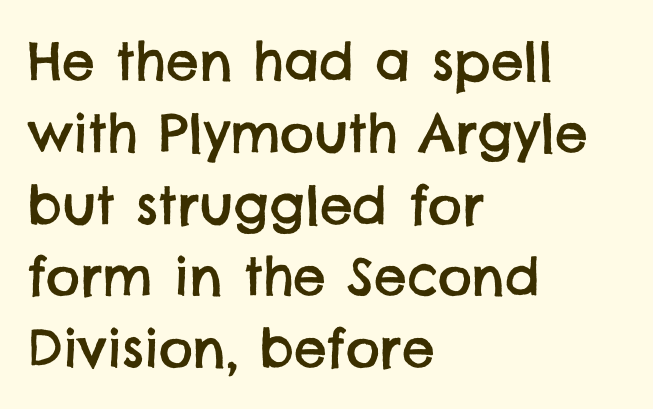
The image shows 52 px sans-serif type; set left-aligned, normal line spacing (1.38x), normal letter spacing, not underlined; low stroke contrast and a large x-height.
